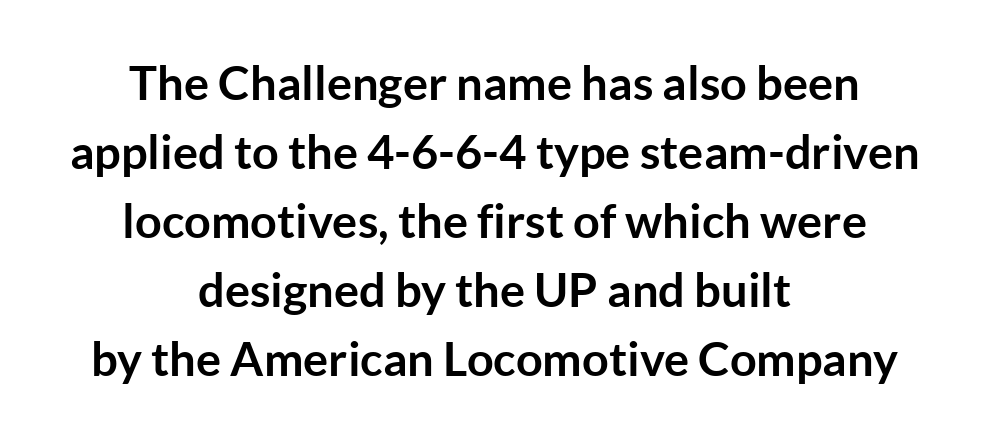
The image shows 47 px semibold sans-serif type, upright; set centered, normal line spacing (1.47x), normal letter spacing, not underlined; low stroke contrast and a medium x-height.
